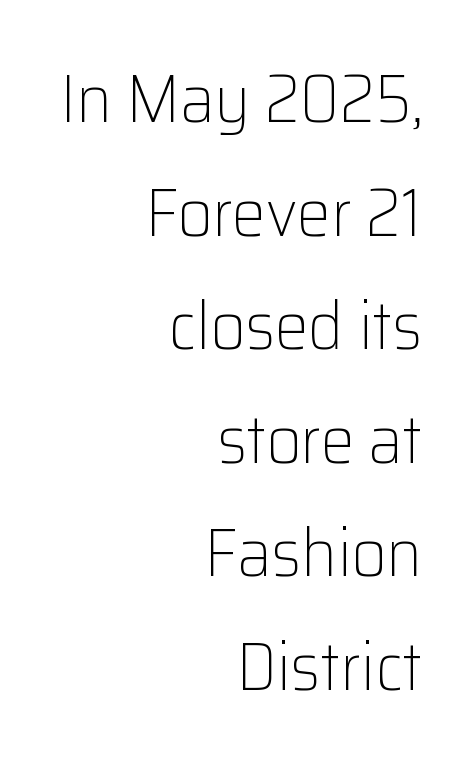
{"serif": "no", "italic": "no", "bold": "no", "weight": "light", "width": "normal", "stroke_contrast": "low", "x_height": "medium", "monospaced": "no", "underline": "no", "align": "right", "line_spacing": "normal", "line_spacing_ratio": 1.67, "letter_spacing": "normal", "letter_spacing_em": 0.0, "glyph_px": 68}
